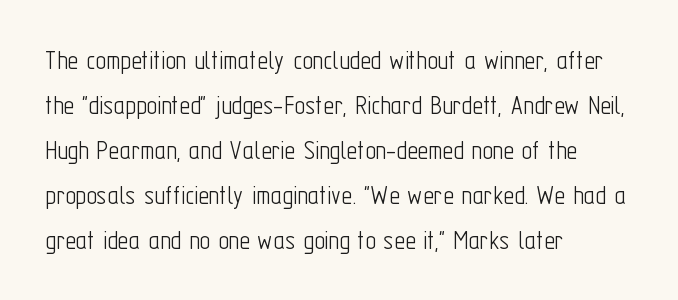
Q: Is the text bold? A: No.
Q: Is the text italic (slanted)? A: No, it is upright.
Q: Is the typeface a serif or a sans-serif typeface? A: Sans-serif.
Q: Is the text underlined? A: No.
Q: How is the paragraph aligned? A: Left-aligned.
Q: Is the spacing between letters normal or unusually wide? A: Normal.
Q: Is the spacing between lines tight, normal or loose? A: Normal.
Q: Width (condensed, normal, or wide)? A: Condensed.
Q: Stroke contrast? A: Low.
Q: x-height? A: Medium.
Q: Monospaced? A: No.
